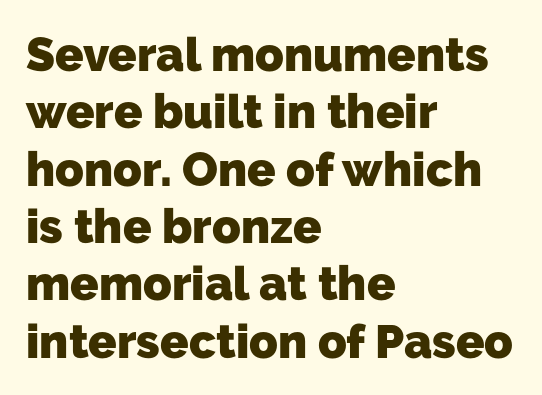
{"serif": "no", "bold": "yes", "weight": "heavy", "width": "normal", "stroke_contrast": "low", "x_height": "medium", "monospaced": "no", "underline": "no", "align": "left", "line_spacing_ratio": 1.22, "letter_spacing": "normal", "letter_spacing_em": 0.0, "glyph_px": 47}
